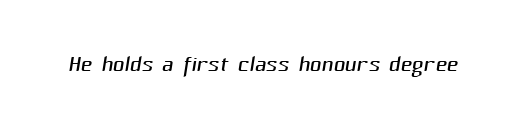
The image shows 32 px light sans-serif type; set normal letter spacing, not underlined; medium stroke contrast and a medium x-height.
